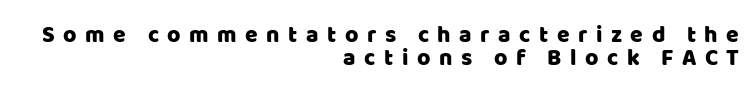
Q: Is the text italic (slanted)? A: No, it is upright.
Q: Is the text underlined? A: No.
Q: How is the paragraph aligned? A: Right-aligned.
Q: Is the spacing between letters normal or unusually wide? A: Unusually wide.
Q: Is the spacing between lines tight, normal or loose? A: Tight.
